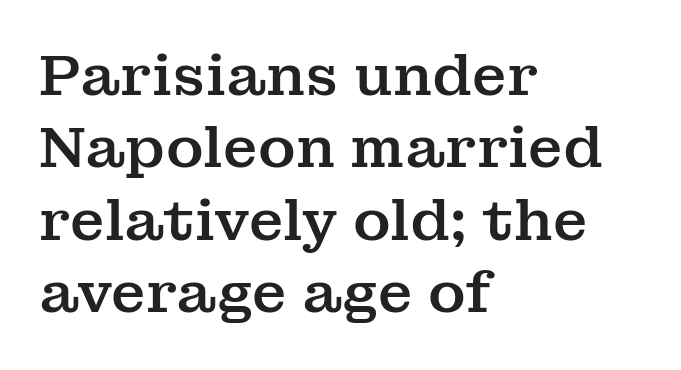
{"serif": "yes", "italic": "no", "width": "normal", "stroke_contrast": "medium", "x_height": "medium", "monospaced": "no", "underline": "no", "align": "left", "line_spacing": "normal", "line_spacing_ratio": 1.27, "letter_spacing": "normal", "letter_spacing_em": 0.0, "glyph_px": 57}
